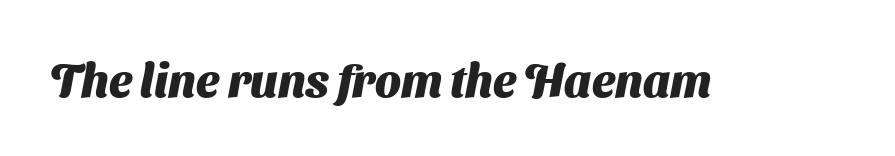
{"serif": "no", "bold": "yes", "weight": "heavy", "width": "normal", "stroke_contrast": "medium", "x_height": "medium", "monospaced": "no", "underline": "no", "letter_spacing": "normal", "letter_spacing_em": 0.0, "glyph_px": 46}
